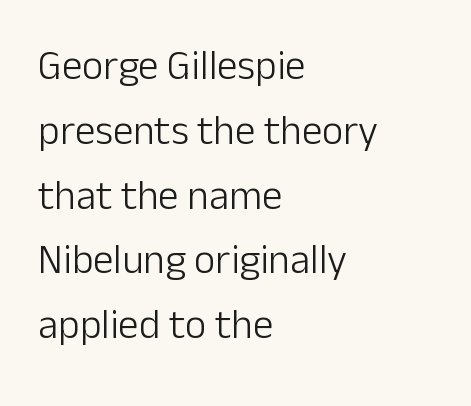
The image shows 41 px light sans-serif type, upright; set left-aligned, normal line spacing (1.58x), normal letter spacing, not underlined; low stroke contrast and a medium x-height.
